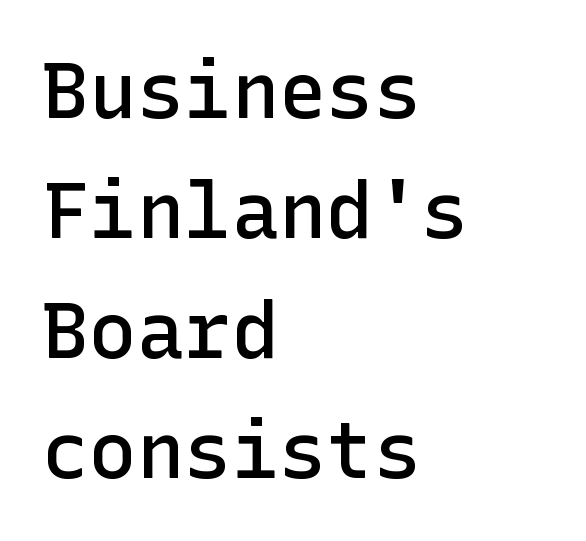
Q: Is the text bold? A: Semi-bold.
Q: Is the text italic (slanted)? A: No, it is upright.
Q: Is the typeface a serif or a sans-serif typeface? A: Sans-serif.
Q: Is the text underlined? A: No.
Q: How is the paragraph aligned? A: Left-aligned.
Q: Is the spacing between letters normal or unusually wide? A: Normal.
Q: Is the spacing between lines tight, normal or loose? A: Normal.
Q: Width (condensed, normal, or wide)? A: Normal.
Q: Stroke contrast? A: Low.
Q: x-height? A: Medium.
